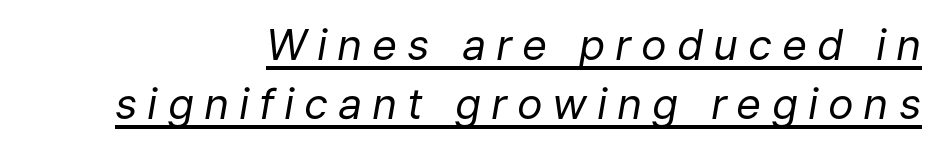
Notice how a bar underscores the lettering throughout. The letters advance in unequal steps, a hallmark of proportional type. This sample uses expanded letter spacing, leaving extra air between glyphs. The paragraph has a hard right edge and a soft left edge. An italicized treatment has been applied to the whole sample.
